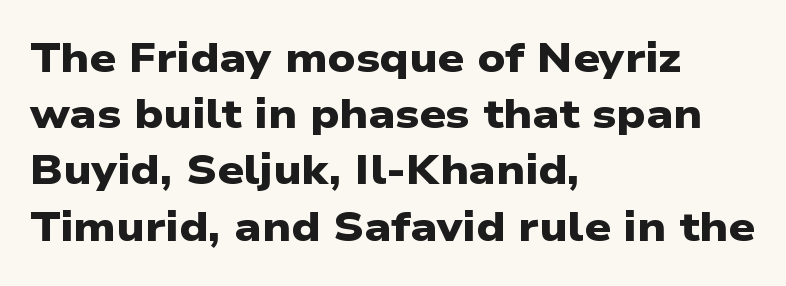
{"serif": "no", "bold": "yes", "weight": "heavy", "width": "wide", "stroke_contrast": "low", "x_height": "medium", "monospaced": "no", "underline": "no", "align": "left", "line_spacing": "normal", "line_spacing_ratio": 1.37, "letter_spacing": "normal", "letter_spacing_em": 0.0, "glyph_px": 41}
